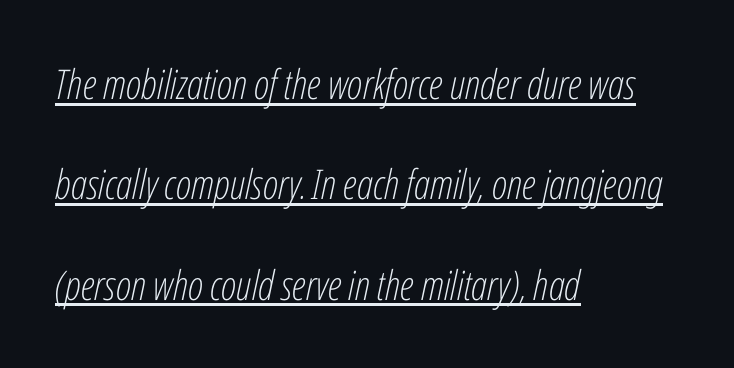
Q: Is the text bold? A: No.
Q: Is the text italic (slanted)? A: Yes, it leans right by about 12 degrees.
Q: Is the text underlined? A: Yes.
Q: How is the paragraph aligned? A: Left-aligned.
Q: Is the spacing between letters normal or unusually wide? A: Normal.
Q: Is the spacing between lines tight, normal or loose? A: Loose.
Q: Width (condensed, normal, or wide)? A: Condensed.
Q: Stroke contrast? A: Low.
Q: x-height? A: Medium.
Q: Monospaced? A: No.
